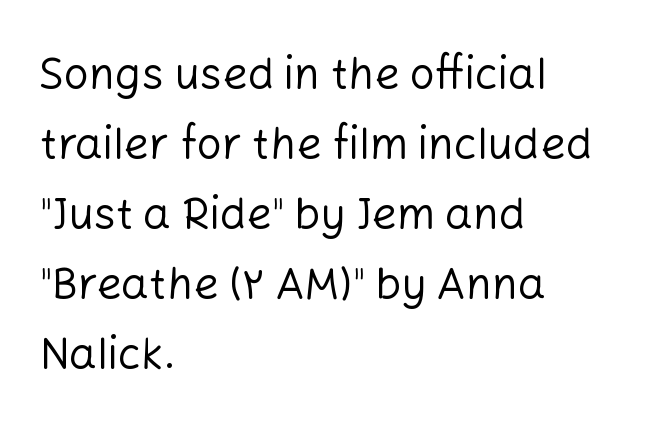
{"serif": "no", "italic": "no", "bold": "no", "weight": "regular", "width": "normal", "stroke_contrast": "low", "x_height": "medium", "monospaced": "no", "underline": "no", "align": "left", "line_spacing": "normal", "line_spacing_ratio": 1.59, "letter_spacing": "normal", "letter_spacing_em": 0.0, "glyph_px": 44}
